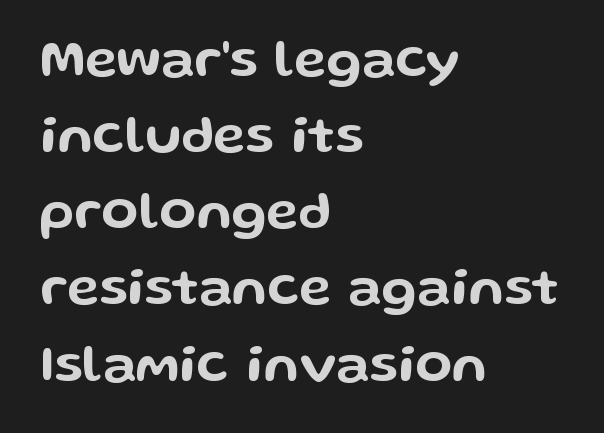
Q: Is the text italic (slanted)? A: No, it is upright.
Q: Is the typeface a serif or a sans-serif typeface? A: Sans-serif.
Q: Is the text underlined? A: No.
Q: How is the paragraph aligned? A: Left-aligned.
Q: Is the spacing between letters normal or unusually wide? A: Normal.
Q: Is the spacing between lines tight, normal or loose? A: Normal.
Q: Width (condensed, normal, or wide)? A: Wide.
Q: Stroke contrast? A: Low.
Q: x-height? A: Medium.
Q: Monospaced? A: No.
